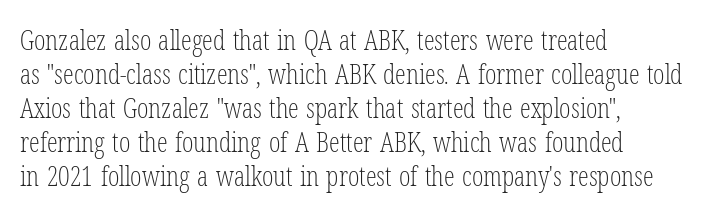
The image shows 27 px text type, upright; set left-aligned, normal line spacing (1.26x), normal letter spacing, not underlined.
